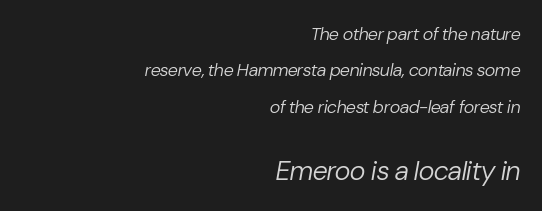
The image shows 27 px text type, italic (leaning right); set right-aligned, loose line spacing (2.02x), normal letter spacing, not underlined; the second (bottom) block is 1.5x larger.
